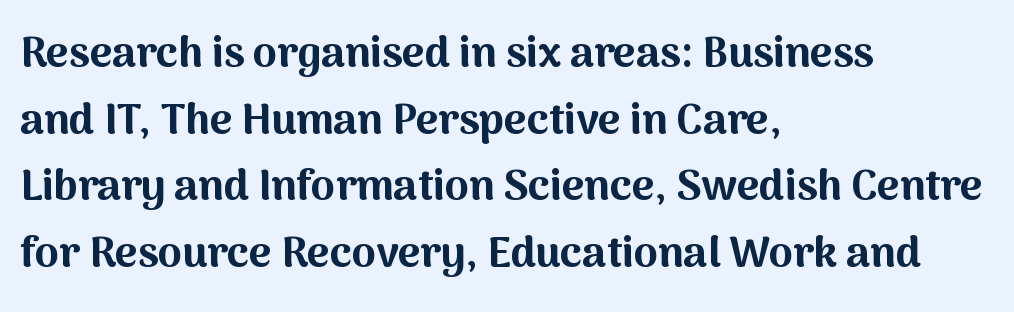
The image shows 43 px bold sans-serif type, upright; set left-aligned, normal line spacing (1.55x), normal letter spacing, not underlined; medium stroke contrast and a medium x-height.
